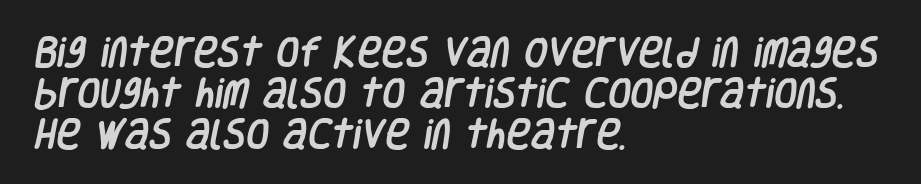
{"serif": "no", "width": "condensed", "stroke_contrast": "low", "x_height": "large", "monospaced": "no", "underline": "no", "align": "left", "line_spacing_ratio": 1.24, "letter_spacing": "normal", "letter_spacing_em": 0.0, "glyph_px": 33}
